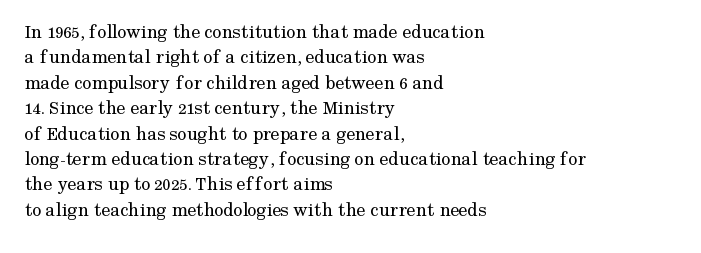
Q: Is the text bold? A: No.
Q: Is the text italic (slanted)? A: No, it is upright.
Q: Is the text underlined? A: No.
Q: How is the paragraph aligned? A: Left-aligned.
Q: Is the spacing between letters normal or unusually wide? A: Normal.
Q: Is the spacing between lines tight, normal or loose? A: Normal.
